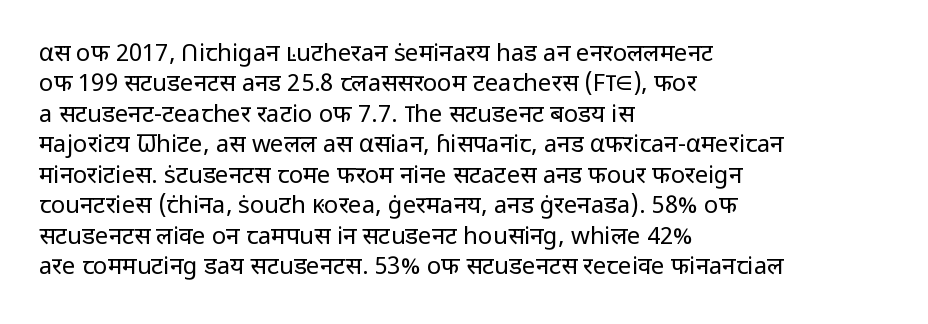
The type sits square on the baseline with zero lean. Only glyphs here, with clear space below each row. This sample is left-justified, so line endings fall wherever the words run out. Nothing unusual about the tracking: characters are spaced as the font intends. No extra ink here — the face is not bold.
